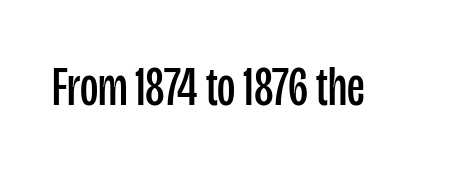
The image shows 56 px regular-weight, condensed sans-serif type, upright; set normal letter spacing, not underlined; low stroke contrast and a large x-height.
